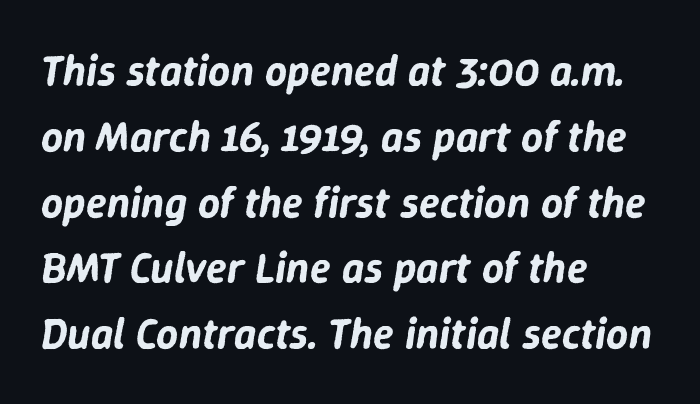
The image shows 43 px text type, italic (leaning right); set left-aligned, normal line spacing (1.53x), normal letter spacing, not underlined; low stroke contrast and a medium x-height.
